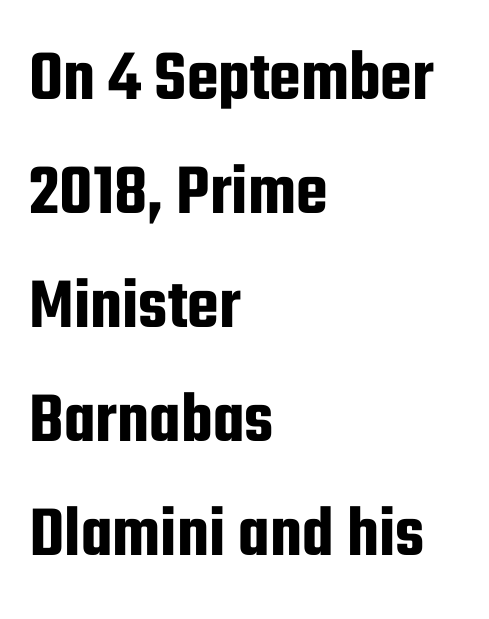
The image shows 73 px condensed sans-serif type, upright; set left-aligned, normal line spacing (1.56x), normal letter spacing, not underlined; low stroke contrast and a medium x-height.
